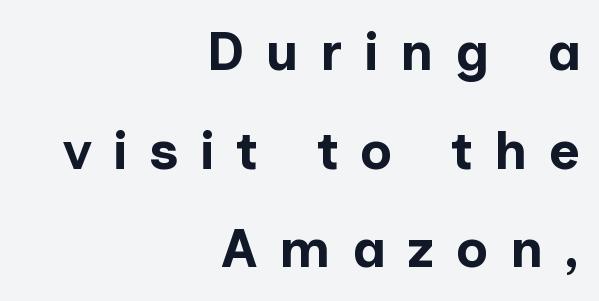
{"serif": "no", "italic": "no", "bold": "yes", "weight": "bold", "width": "normal", "stroke_contrast": "low", "x_height": "medium", "monospaced": "no", "underline": "no", "align": "right", "line_spacing_ratio": 1.86, "letter_spacing": "wide", "letter_spacing_em": 0.41, "glyph_px": 53}
